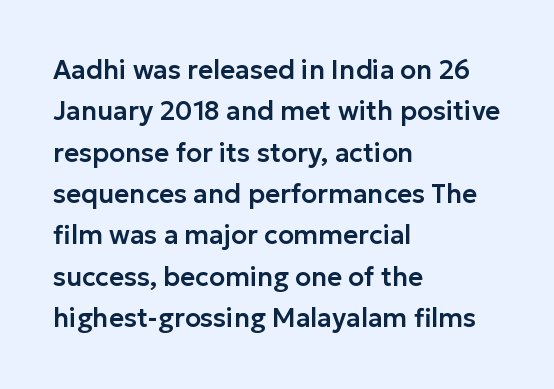
The image shows 26 px text type, upright; set left-aligned, normal line spacing (1.59x), normal letter spacing, not underlined.
